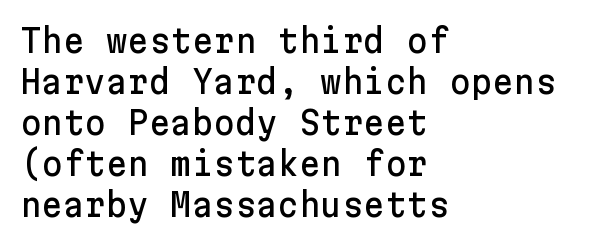
{"serif": "no", "italic": "no", "width": "normal", "stroke_contrast": "low", "x_height": "medium", "underline": "no", "align": "left", "line_spacing_ratio": 1.24, "letter_spacing": "normal", "letter_spacing_em": 0.0, "glyph_px": 33}
